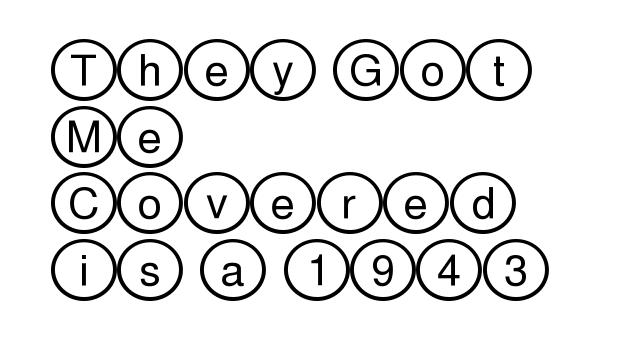
The glyphs are unaccompanied by any horizontal stroke below them. Every row of glyphs begins at an identical x-position on the left. Characters remain perfectly vertical along every line. Letter spacing: default.
